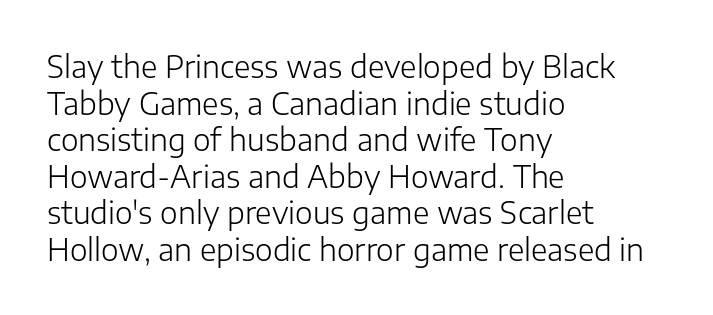
Q: Is the text bold? A: No.
Q: Is the text italic (slanted)? A: No, it is upright.
Q: Is the typeface a serif or a sans-serif typeface? A: Sans-serif.
Q: Is the text underlined? A: No.
Q: How is the paragraph aligned? A: Left-aligned.
Q: Is the spacing between letters normal or unusually wide? A: Normal.
Q: Width (condensed, normal, or wide)? A: Normal.
Q: Stroke contrast? A: Low.
Q: x-height? A: Medium.
Q: Monospaced? A: No.
